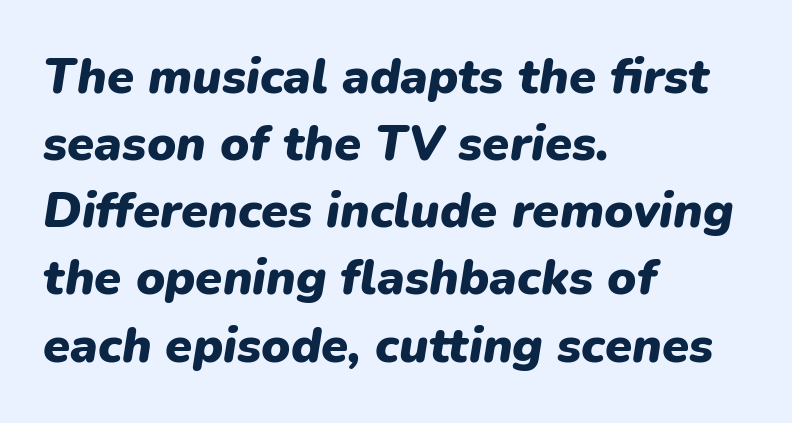
Words float on clear page, feet unadorned. The rendering uses a moderate line-height, typical for paragraphs. Look at the tracking — it's just the regular setting, nothing added. These lines are rendered in a variable-pitch font. The passage is arranged the way most books set body copy — flush left. Heavy, bold letterforms.
